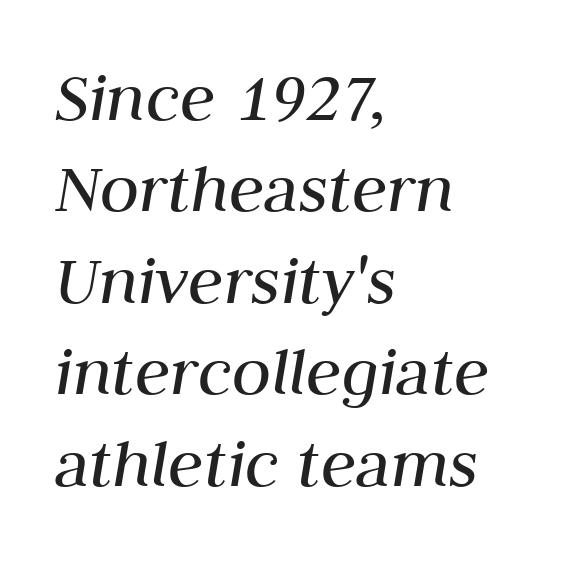
The image shows 72 px regular-weight type, italic (leaning right); set left-aligned, normal line spacing (1.27x), normal letter spacing, not underlined; medium stroke contrast and a medium x-height.
